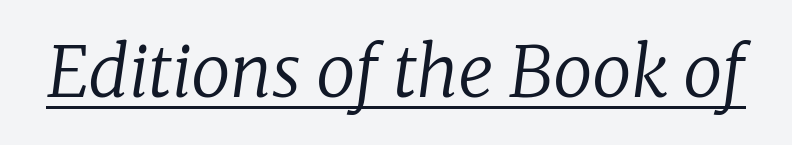
The image shows 70 px regular-weight serif type, italic (leaning right); set normal letter spacing, underlined; low stroke contrast and a medium x-height.
